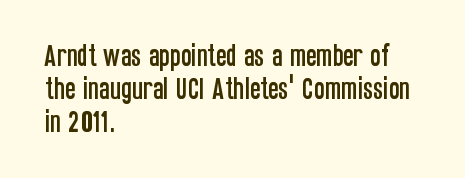
The image shows 25 px text type, upright; set left-aligned, normal line spacing (1.33x), normal letter spacing, not underlined.
